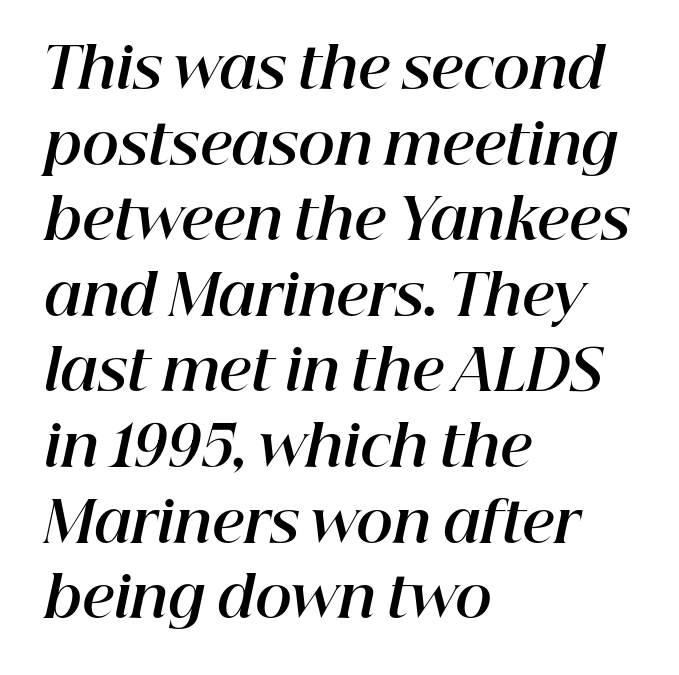
Q: Is the text bold? A: Yes.
Q: Is the text italic (slanted)? A: Yes, it leans right by about 12 degrees.
Q: Is the text underlined? A: No.
Q: How is the paragraph aligned? A: Left-aligned.
Q: Is the spacing between letters normal or unusually wide? A: Normal.
Q: Is the spacing between lines tight, normal or loose? A: Normal.
Q: Width (condensed, normal, or wide)? A: Normal.
Q: Stroke contrast? A: High.
Q: x-height? A: Medium.
Q: Monospaced? A: No.
